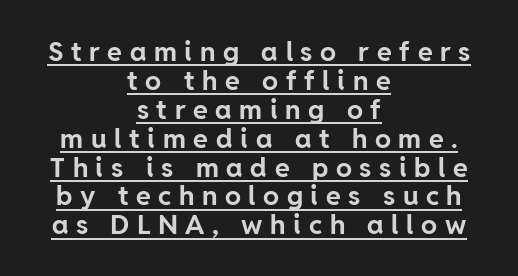
The face used here appears with an underline applied. Notice how thick the strokes are: this is what a full bold looks like. A typesetter would mark this as roman, not italic. The rendering positions every line midway between the sides.
